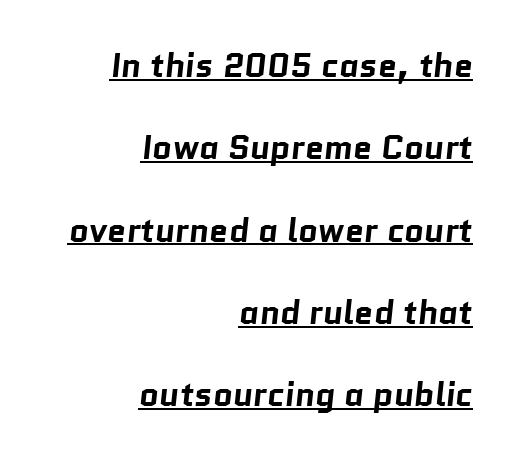
Q: Is the text bold? A: Yes.
Q: Is the typeface a serif or a sans-serif typeface? A: Sans-serif.
Q: Is the text underlined? A: Yes.
Q: How is the paragraph aligned? A: Right-aligned.
Q: Is the spacing between letters normal or unusually wide? A: Normal.
Q: Is the spacing between lines tight, normal or loose? A: Loose.
Q: Width (condensed, normal, or wide)? A: Normal.
Q: Stroke contrast? A: Low.
Q: x-height? A: Medium.
Q: Monospaced? A: No.
